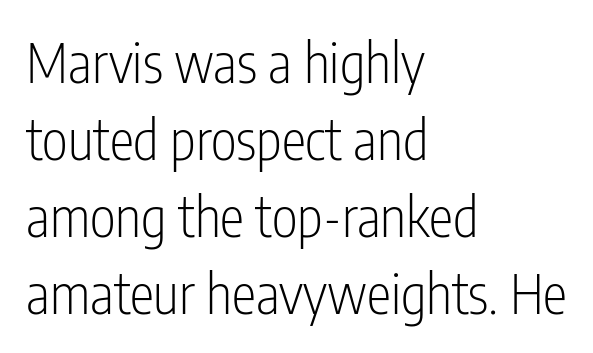
The image shows 55 px light, condensed sans-serif type, upright; set left-aligned, normal line spacing (1.4x), normal letter spacing, not underlined; low stroke contrast and a medium x-height.
